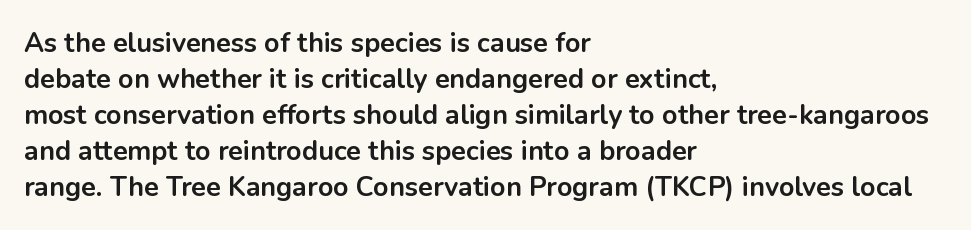
The image shows 27 px bold type, upright; set left-aligned, normal line spacing (1.33x), normal letter spacing, not underlined.
